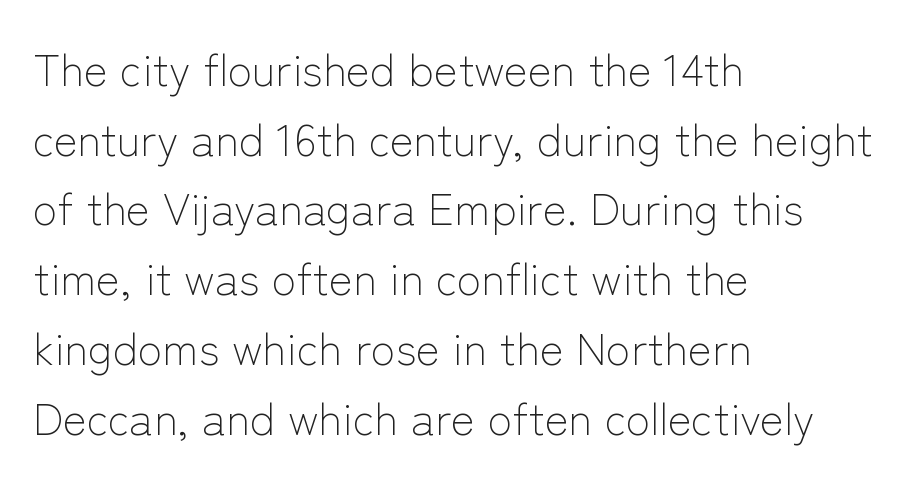
{"serif": "no", "italic": "no", "bold": "no", "weight": "light", "width": "normal", "stroke_contrast": "low", "x_height": "medium", "monospaced": "no", "underline": "no", "align": "left", "line_spacing": "normal", "line_spacing_ratio": 1.55, "letter_spacing": "normal", "letter_spacing_em": 0.0, "glyph_px": 45}
